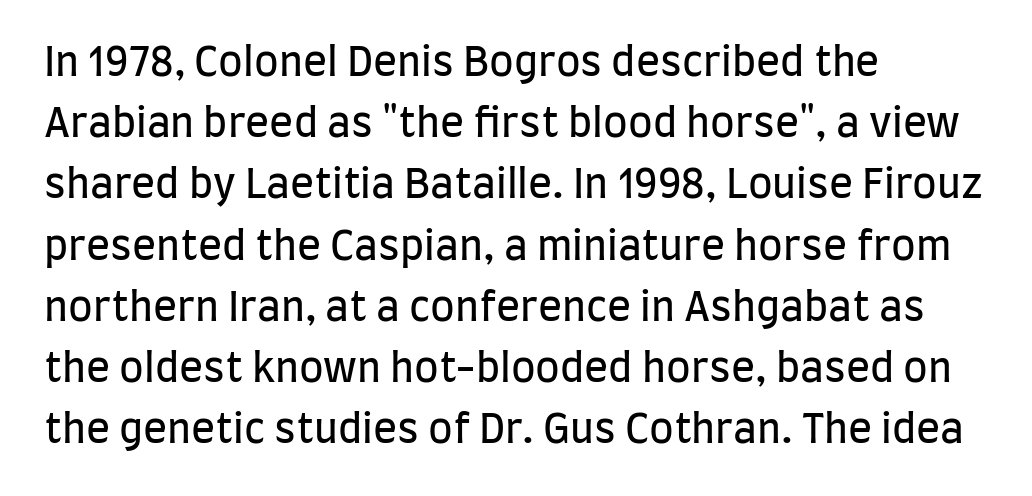
This sample has the flowing, uneven cadence of proportional lettering. Quick note: underline off. Honestly, the letter spacing is just normal — you wouldn't notice it. A roman cut, with each character standing at attention. A classic flush-left, rag-right setting is used for this passage.
